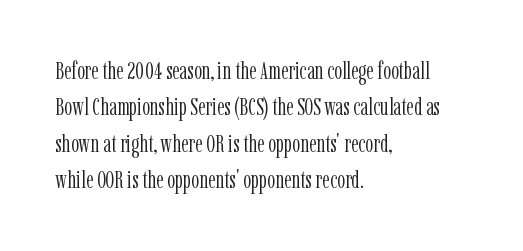
Q: Is the text bold? A: No.
Q: Is the text italic (slanted)? A: No, it is upright.
Q: Is the text underlined? A: No.
Q: How is the paragraph aligned? A: Left-aligned.
Q: Is the spacing between letters normal or unusually wide? A: Normal.
Q: Is the spacing between lines tight, normal or loose? A: Normal.
